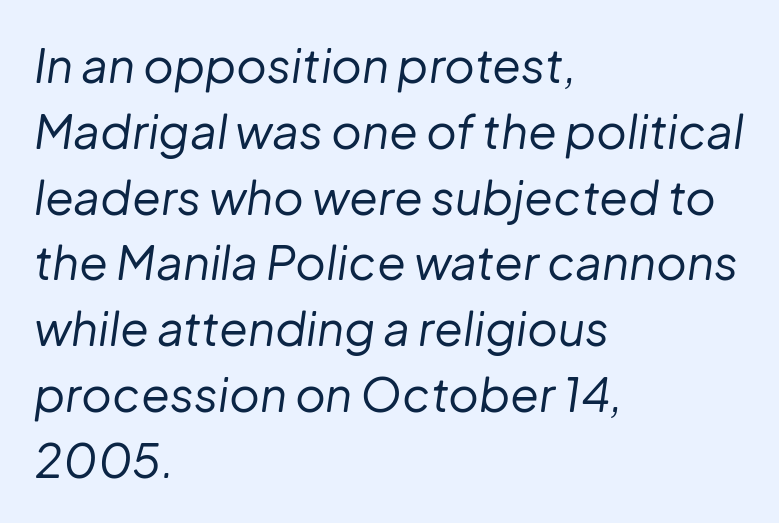
Default kerning and tracking; the words read as compact shapes. The vertical gap from one line to the next is medium. Spacing verdict: proportional, widths tailored to each character. Anything drawn beneath the words? Only blank space. An italicized treatment has been applied to the whole sample.
